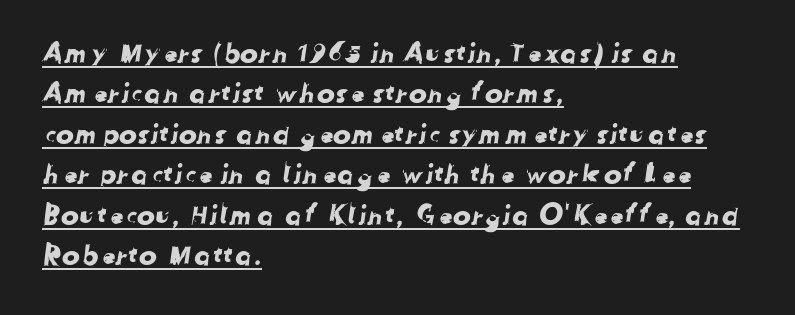
The image shows 27 px text type; set left-aligned, normal line spacing (1.5x), normal letter spacing, underlined.
